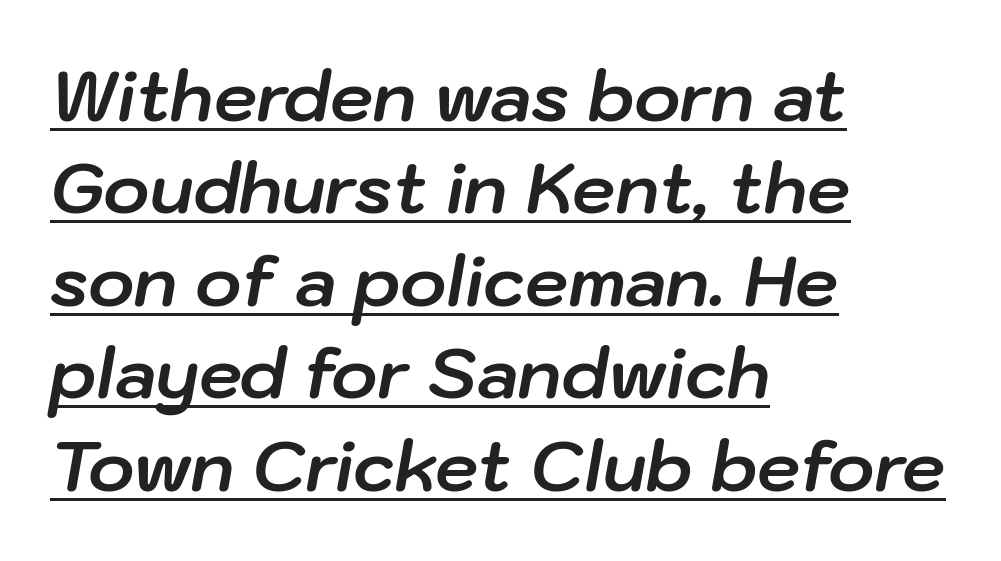
{"italic": "yes", "lean": "right", "slant_degrees": 10, "bold": "yes", "weight": "bold", "width": "normal", "stroke_contrast": "low", "x_height": "medium", "monospaced": "no", "underline": "yes", "align": "left", "line_spacing": "normal", "line_spacing_ratio": 1.34, "letter_spacing": "normal", "letter_spacing_em": 0.0, "glyph_px": 69}
